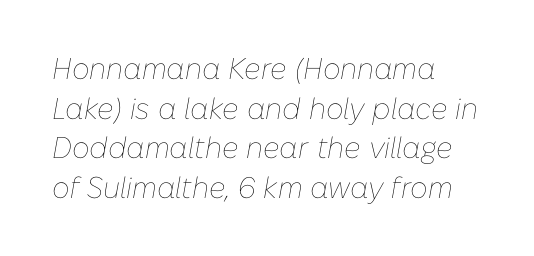
This sample uses plain, unmodified letter spacing. Clear beneath every line of the passage. The text block is weighted toward the left margin, trailing off unevenly rightward. These lines are rendered in a variable-pitch font.
